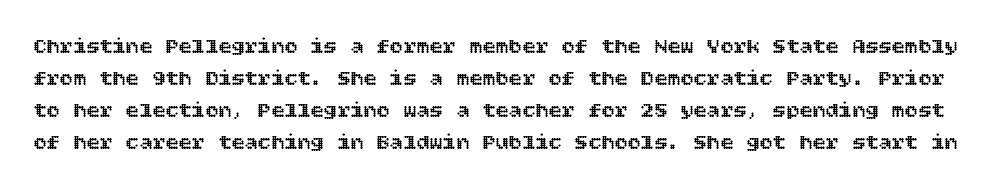
{"italic": "no", "underline": "no", "line_spacing": "normal", "line_spacing_ratio": 1.46, "letter_spacing": "normal", "letter_spacing_em": 0.0, "glyph_px": 22}
